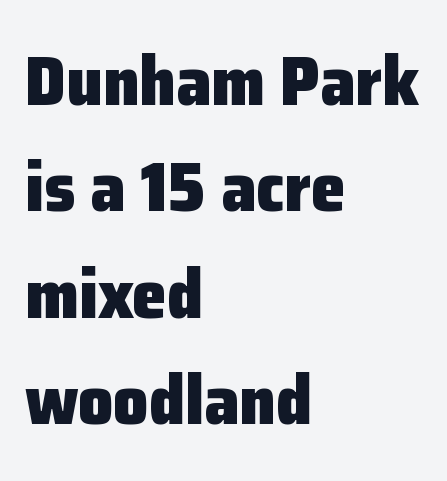
Q: Is the text bold? A: Yes.
Q: Is the text italic (slanted)? A: No, it is upright.
Q: Is the typeface a serif or a sans-serif typeface? A: Sans-serif.
Q: Is the text underlined? A: No.
Q: How is the paragraph aligned? A: Left-aligned.
Q: Is the spacing between letters normal or unusually wide? A: Normal.
Q: Is the spacing between lines tight, normal or loose? A: Normal.
Q: Width (condensed, normal, or wide)? A: Normal.
Q: Stroke contrast? A: Low.
Q: x-height? A: Medium.
Q: Monospaced? A: No.
